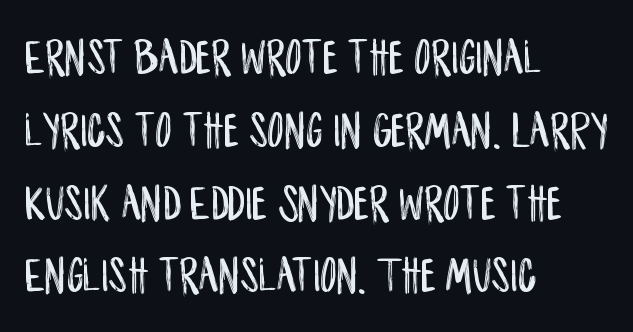
Unmarked baselines from the first word to the last. Reading down the block, your eye returns to a fixed left position each line. Every stem runs plumb, perpendicular to the baseline. Letter spacing: default.
